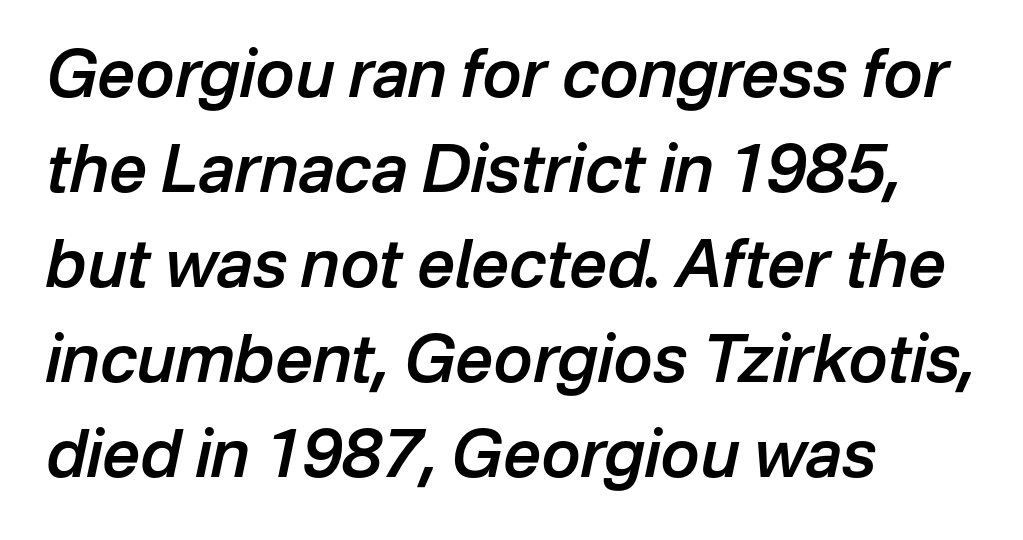
{"italic": "yes", "lean": "right", "slant_degrees": 12, "bold": "semi", "weight": "semibold", "width": "normal", "stroke_contrast": "low", "x_height": "medium", "monospaced": "no", "underline": "no", "align": "left", "line_spacing": "normal", "line_spacing_ratio": 1.44, "letter_spacing": "normal", "letter_spacing_em": 0.0, "glyph_px": 66}
